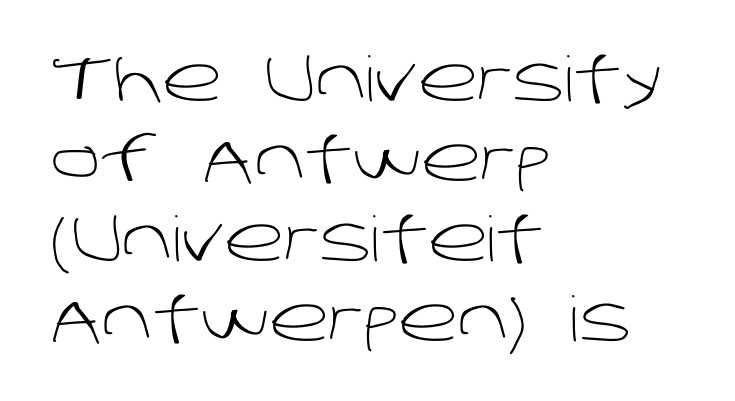
Q: Is the text bold? A: No.
Q: Is the typeface a serif or a sans-serif typeface? A: Sans-serif.
Q: Is the text underlined? A: No.
Q: How is the paragraph aligned? A: Left-aligned.
Q: Is the spacing between letters normal or unusually wide? A: Normal.
Q: Is the spacing between lines tight, normal or loose? A: Normal.
Q: Width (condensed, normal, or wide)? A: Normal.
Q: Stroke contrast? A: Low.
Q: x-height? A: Large.
Q: Monospaced? A: No.
